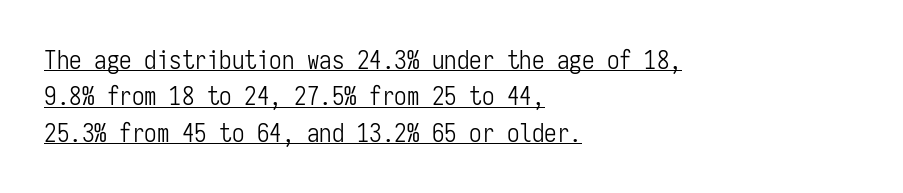
The image shows 25 px text type, upright; set left-aligned, normal line spacing (1.46x), normal letter spacing, underlined.
